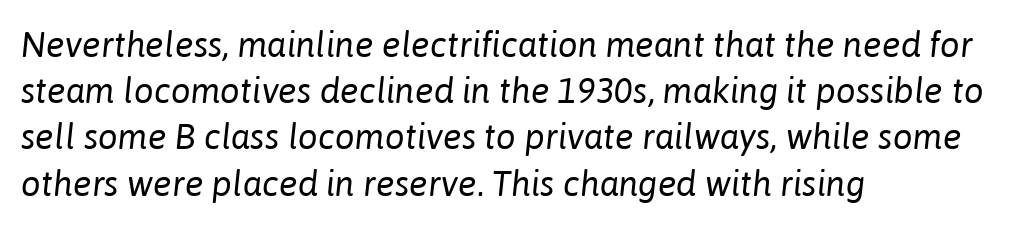
{"italic": "yes", "lean": "right", "slant_degrees": 6, "bold": "no", "weight": "regular", "width": "normal", "stroke_contrast": "low", "x_height": "medium", "monospaced": "no", "underline": "no", "align": "left", "line_spacing": "normal", "line_spacing_ratio": 1.32, "letter_spacing": "normal", "letter_spacing_em": 0.0, "glyph_px": 35}
